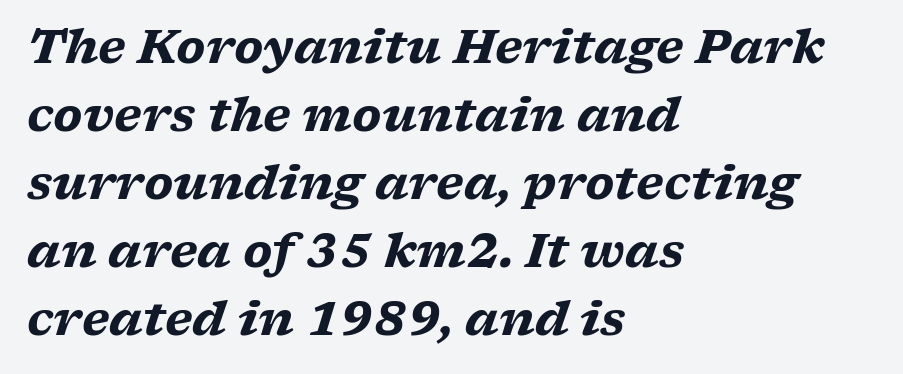
{"serif": "yes", "italic": "yes", "lean": "right", "slant_degrees": 17, "bold": "yes", "weight": "heavy", "width": "wide", "stroke_contrast": "low", "x_height": "medium", "monospaced": "no", "underline": "no", "align": "left", "line_spacing": "normal", "line_spacing_ratio": 1.48, "letter_spacing": "normal", "letter_spacing_em": 0.0, "glyph_px": 46}
